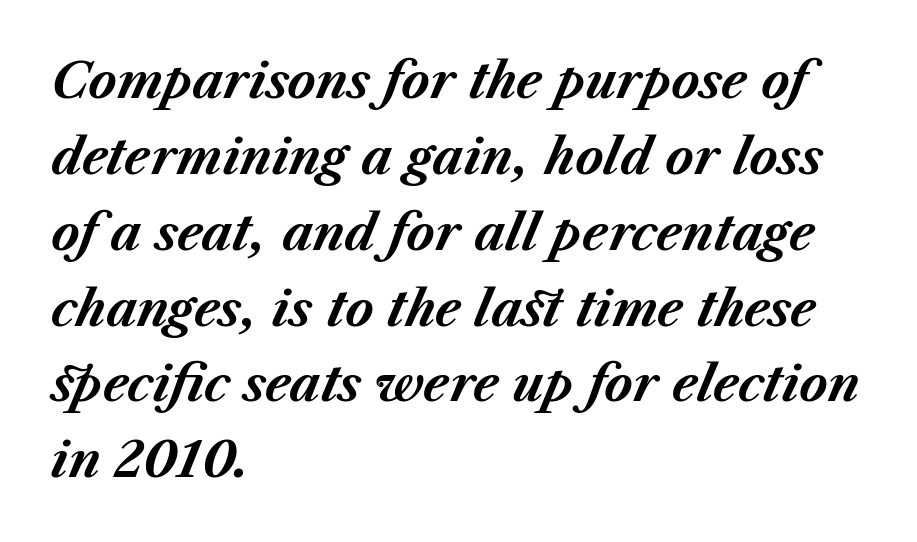
The image shows 48 px bold type, italic (leaning right); set left-aligned, normal line spacing (1.58x), normal letter spacing, not underlined; medium stroke contrast and a medium x-height.
